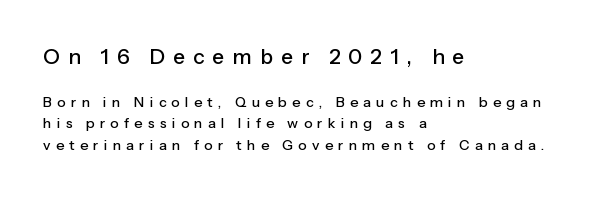
Q: Is the text italic (slanted)? A: No, it is upright.
Q: Is the text underlined? A: No.
Q: How is the paragraph aligned? A: Left-aligned.
Q: Is the spacing between letters normal or unusually wide? A: Unusually wide.
Q: Is the spacing between lines tight, normal or loose? A: Normal.
Q: Which block of text is set in a larger size, the first (top) or the second (bottom)? A: The first (top) one.
